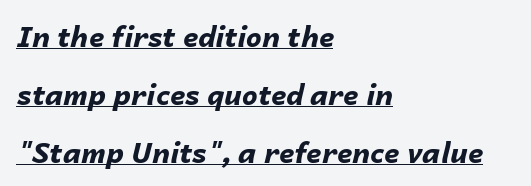
In CSS terms this would be text-align: left. The glyphs have the mass of a bold cut. You could not count columns in this text — the font is proportionally spaced. Tracking value appears to be zero — textbook default spacing. Would a proofreader flag this as italicized? Yes.
